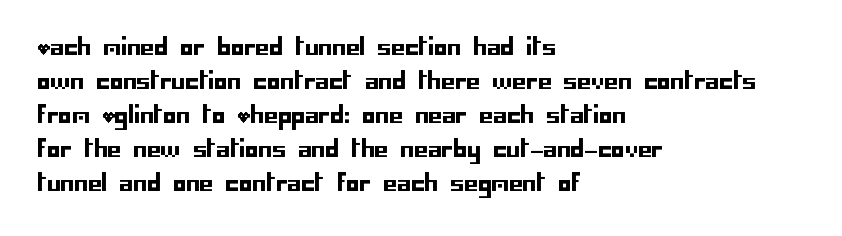
Q: Is the text italic (slanted)? A: No, it is upright.
Q: Is the text underlined? A: No.
Q: How is the paragraph aligned? A: Left-aligned.
Q: Is the spacing between letters normal or unusually wide? A: Normal.
Q: Is the spacing between lines tight, normal or loose? A: Normal.
